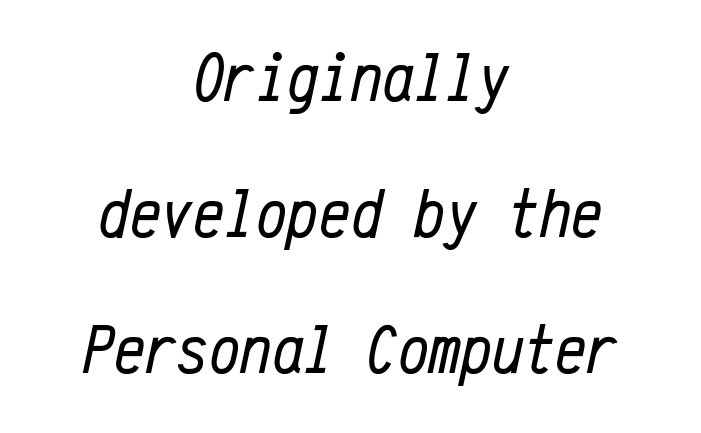
Looking at the ascenders, they clearly lean. A typesetter would call this leading open, well beyond the default. One-word summary of the alignment: center. Note the uniform advance width — an 'i' takes as much space as an 'm'.
